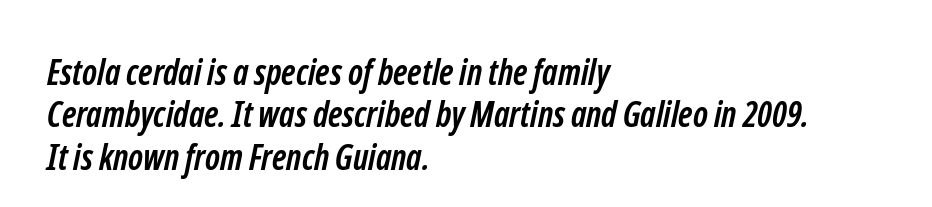
Proportional: the letters do not fall into vertical columns. The ragged edge is on the right, which tells us the setting is flush left. Glance below the letters and you will spot only blank space. Look at the stroke-to-counter ratio: heavy, a bold. Standard letterfit; no display-style spreading of the glyphs. The letters carry no serifs — their stems end cleanly without finishing strokes.
